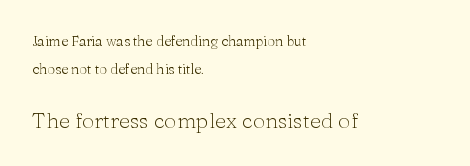
Q: Is the text bold? A: No.
Q: Is the text italic (slanted)? A: No, it is upright.
Q: Is the text underlined? A: No.
Q: How is the paragraph aligned? A: Left-aligned.
Q: Is the spacing between letters normal or unusually wide? A: Normal.
Q: Is the spacing between lines tight, normal or loose? A: Loose.
Q: Which block of text is set in a larger size, the first (top) or the second (bottom)? A: The second (bottom) one.
